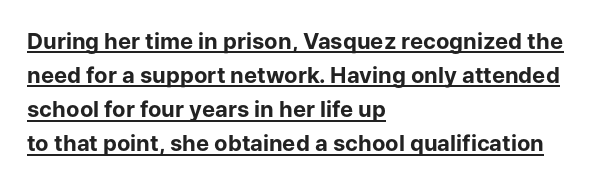
Leading matches the norm, producing a regular column. Each line of the rendering has a horizontal stroke beneath the glyphs. The tracking reads as untouched default to a designer's eye. A full-strength bold gives these letters their thick strokes. These lines were composed using upright roman letters. The paragraph has a hard left edge and a soft right edge.
